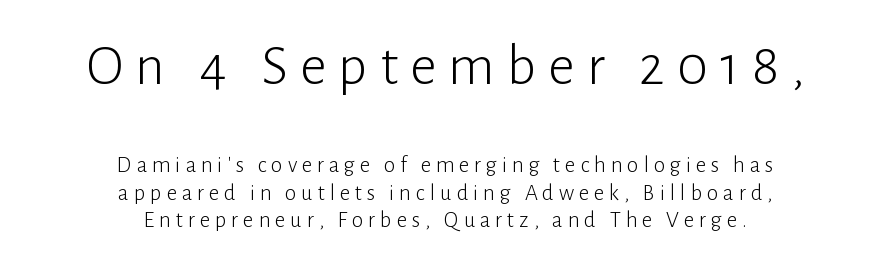
Horizontally, the lines are justified to the midpoint only. Words float on clear page, feet unadorned. Observe the wide spacing: letters keep a clear distance from each other. If you squint, the top block still reads clearly — it's the larger of the two. Here the designer chose a conventional face with non-uniform glyph widths.
